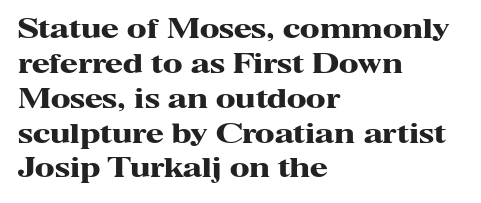
The image shows 26 px bold type, upright; set left-aligned, normal line spacing (1.34x), normal letter spacing, not underlined.
